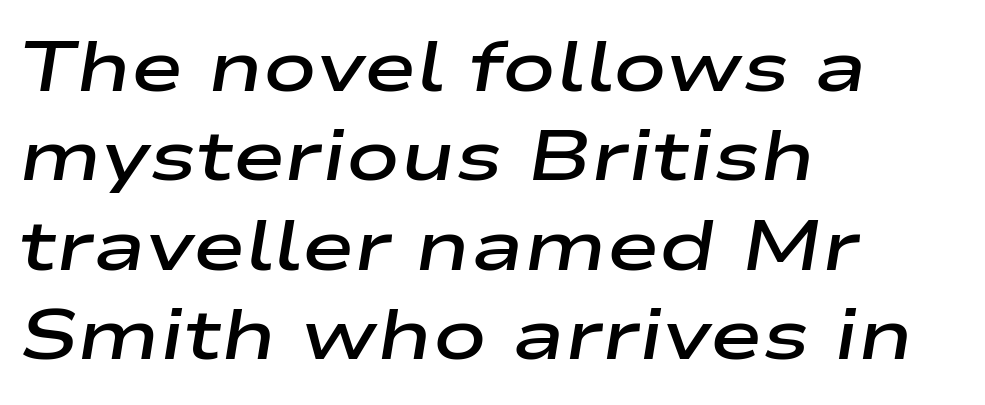
This rendering features lettering with no underline. The lines sit at an ordinary, default distance from one another. The gaps between neighbouring characters are ordinary and unremarkable. The rendering applies a slant to the glyphs. Short and long lines alike share a common starting point at left.
